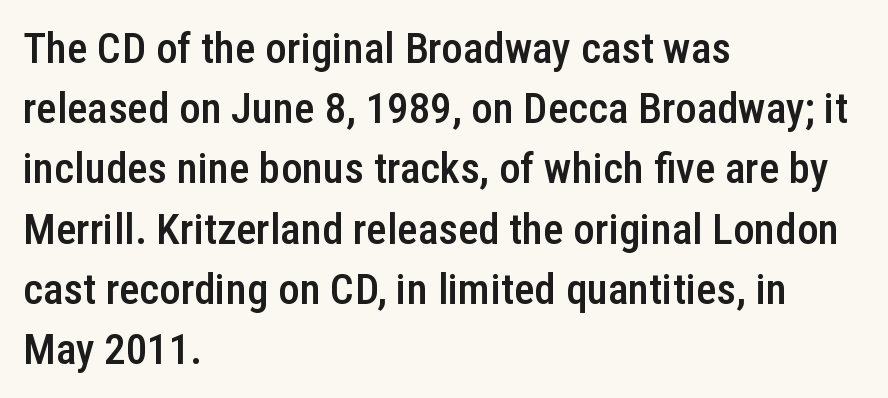
Honestly, the row spacing looks completely unremarkable. The baseline area is clear. In terms of weight, the rendering is demibold, just under bold. When letters stand straight like this, we call the style roman or upright. The rendering keeps characters at their native spacing.
